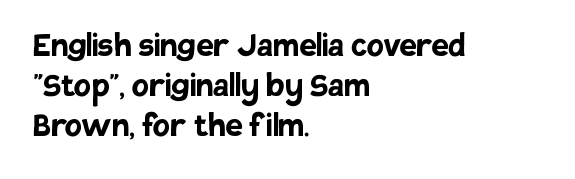
{"serif": "no", "italic": "no", "bold": "yes", "weight": "semibold", "width": "normal", "stroke_contrast": "low", "x_height": "large", "monospaced": "no", "underline": "no", "align": "left", "line_spacing": "tight", "line_spacing_ratio": 1.02, "letter_spacing": "normal", "letter_spacing_em": 0.0, "glyph_px": 39}
